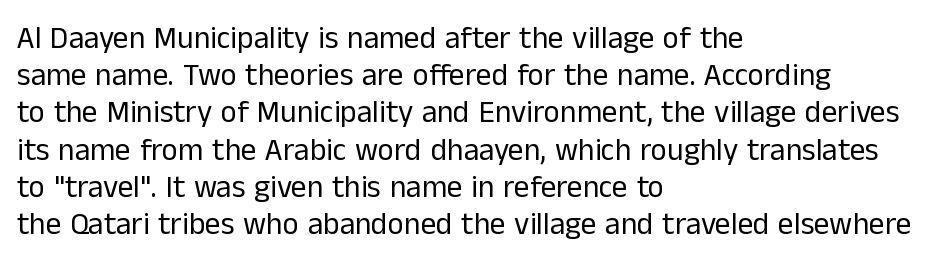
Look at the bottom of the vertical strokes: they stop flat, with no serifs. You can tell it's not italic because the verticals are truly vertical. The passage shown has conventional tracking throughout. Proportional: the letters do not fall into vertical columns. No extra ink here — the face is not bold. The string is rendered with underlining switched off.
